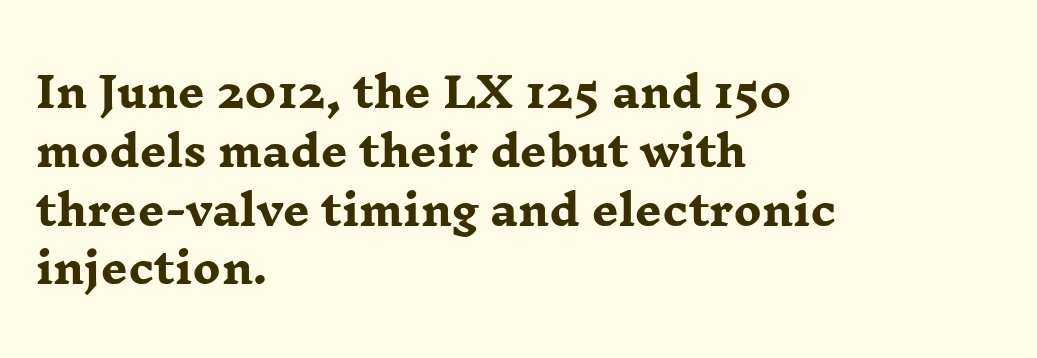
The vertical gap from one line to the next is medium. Nope, not italic — everything's standing straight. Varying glyph widths throughout — classic text-font behaviour. Plain, unruled lines of type. Layout note: lines flush left.
